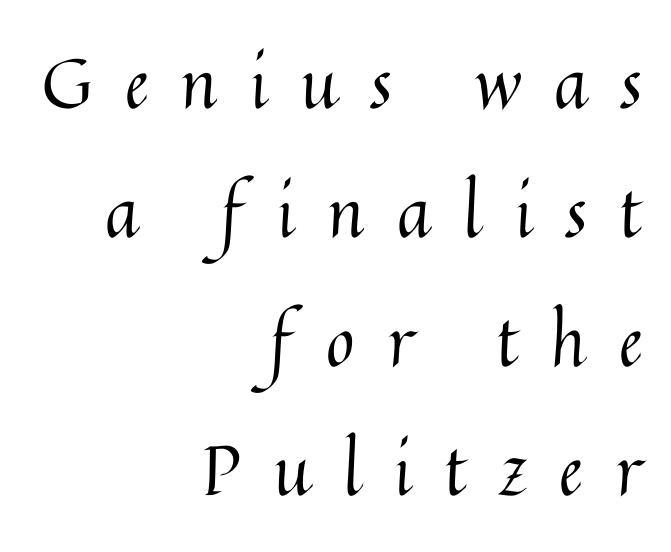
{"bold": "no", "weight": "regular", "width": "normal", "stroke_contrast": "medium", "x_height": "medium", "monospaced": "no", "underline": "no", "align": "right", "line_spacing_ratio": 1.87, "letter_spacing": "wide", "letter_spacing_em": 0.47, "glyph_px": 69}
